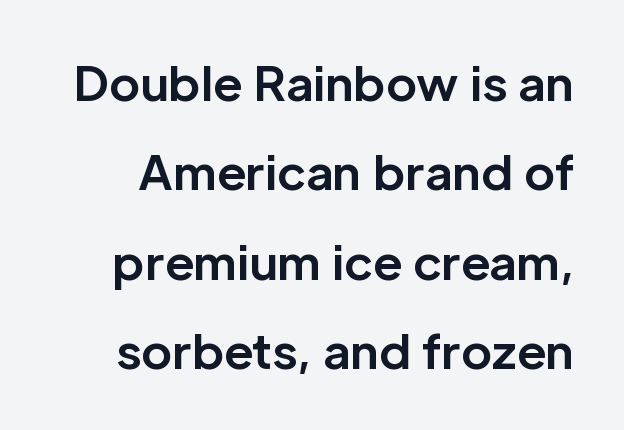
The image shows 47 px bold sans-serif type, upright; set loose line spacing (1.9x), normal letter spacing, not underlined; low stroke contrast and a medium x-height.
